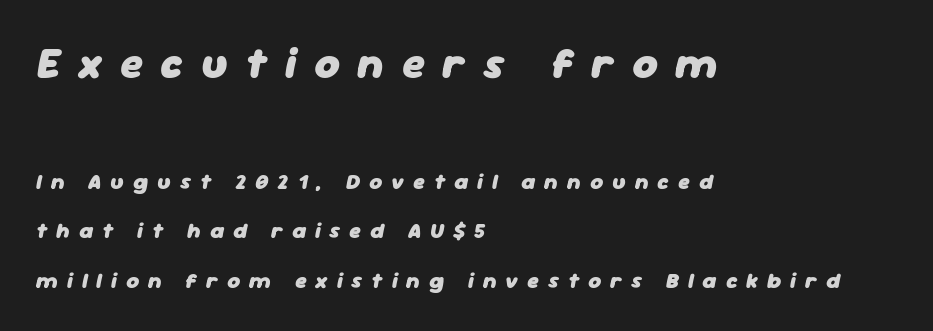
{"italic": "yes", "lean": "right", "slant_degrees": 11, "bold": "yes", "weight": "heavy", "width": "normal", "stroke_contrast": "low", "x_height": "medium", "monospaced": "no", "underline": "no", "align": "left", "line_spacing": "loose", "line_spacing_ratio": 2.26, "letter_spacing": "wide", "letter_spacing_em": 0.41, "larger_block": "first", "size_ratio": 1.95, "glyph_px": 43}
